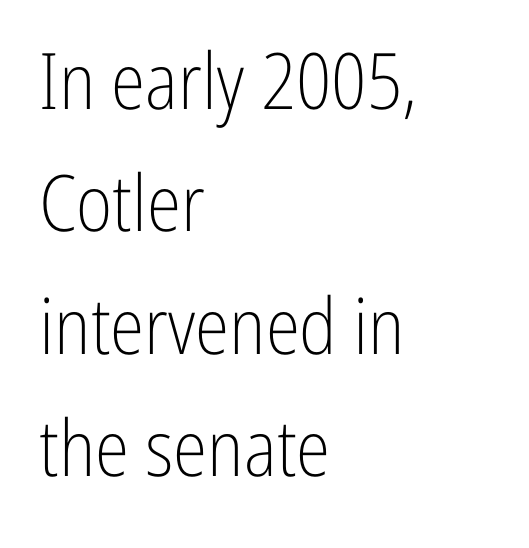
The image shows 78 px light, condensed sans-serif type, upright; set left-aligned, normal line spacing (1.57x), normal letter spacing, not underlined; low stroke contrast and a medium x-height.
